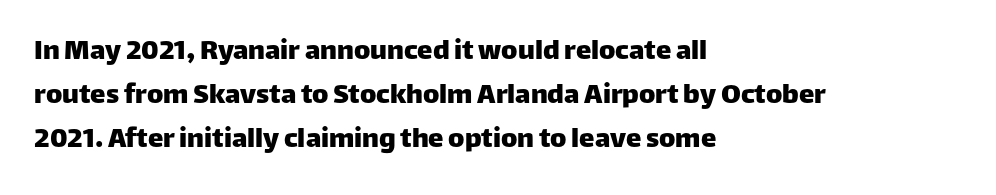
Q: Is the text italic (slanted)? A: No, it is upright.
Q: Is the typeface a serif or a sans-serif typeface? A: Sans-serif.
Q: Is the text underlined? A: No.
Q: How is the paragraph aligned? A: Left-aligned.
Q: Is the spacing between letters normal or unusually wide? A: Normal.
Q: Is the spacing between lines tight, normal or loose? A: Normal.
Q: Width (condensed, normal, or wide)? A: Normal.
Q: Stroke contrast? A: Low.
Q: x-height? A: Large.
Q: Monospaced? A: No.
